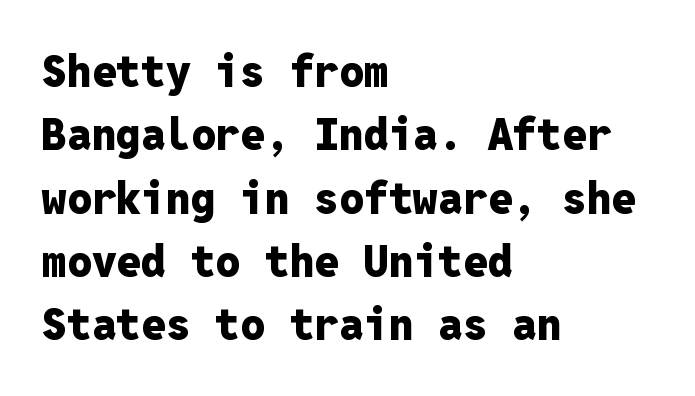
Q: Is the text bold? A: Yes.
Q: Is the text italic (slanted)? A: No, it is upright.
Q: Is the typeface a serif or a sans-serif typeface? A: Sans-serif.
Q: Is the text underlined? A: No.
Q: How is the paragraph aligned? A: Left-aligned.
Q: Is the spacing between letters normal or unusually wide? A: Normal.
Q: Is the spacing between lines tight, normal or loose? A: Normal.
Q: Width (condensed, normal, or wide)? A: Normal.
Q: Stroke contrast? A: Low.
Q: x-height? A: Medium.
Q: Monospaced? A: Yes.
